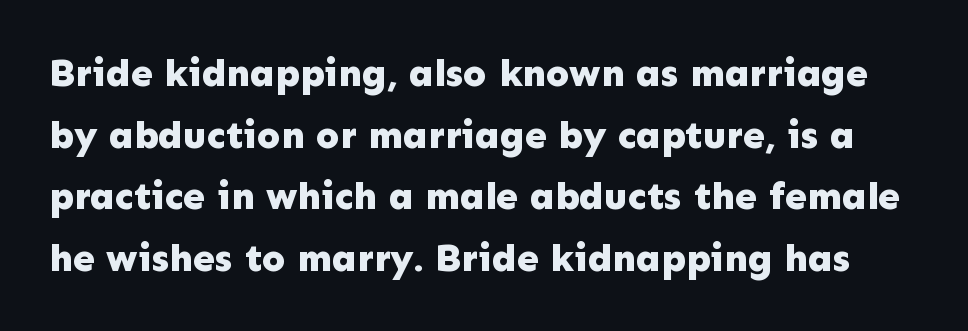
The image shows 39 px bold sans-serif type, upright; set normal line spacing (1.58x), normal letter spacing, not underlined; low stroke contrast and a medium x-height.
